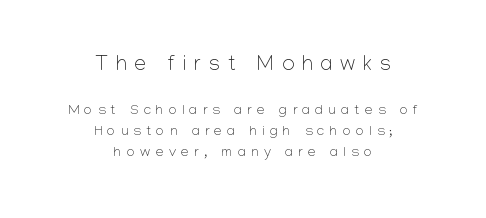
Q: Is the text bold? A: No.
Q: Is the text italic (slanted)? A: No, it is upright.
Q: Is the text underlined? A: No.
Q: How is the paragraph aligned? A: Centered.
Q: Is the spacing between letters normal or unusually wide? A: Unusually wide.
Q: Is the spacing between lines tight, normal or loose? A: Normal.
Q: Which block of text is set in a larger size, the first (top) or the second (bottom)? A: The first (top) one.
